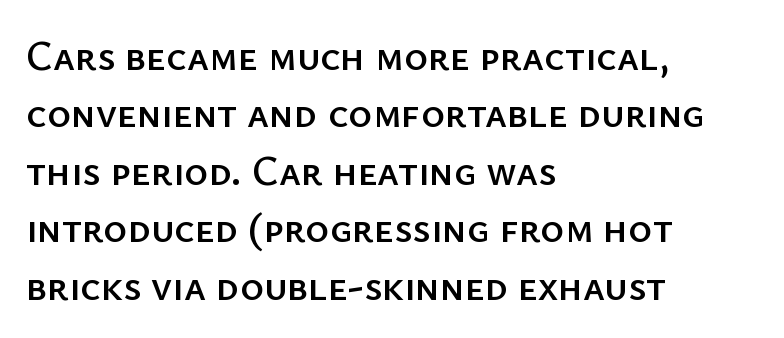
The image shows 41 px sans-serif type, upright; set left-aligned, normal line spacing (1.4x), normal letter spacing, not underlined; low stroke contrast and a medium x-height.
